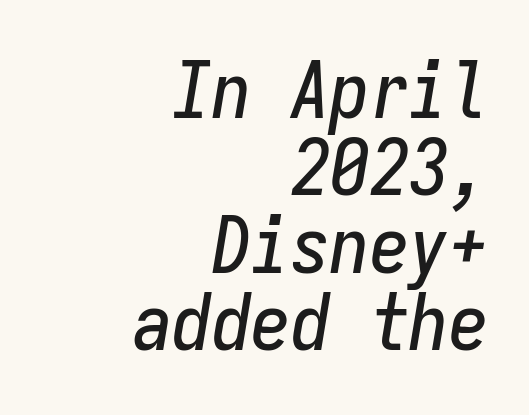
{"italic": "yes", "lean": "right", "slant_degrees": 9, "width": "condensed", "stroke_contrast": "low", "x_height": "medium", "monospaced": "yes", "underline": "no", "align": "right", "line_spacing": "tight", "line_spacing_ratio": 0.98, "letter_spacing": "normal", "letter_spacing_em": 0.0, "glyph_px": 79}
